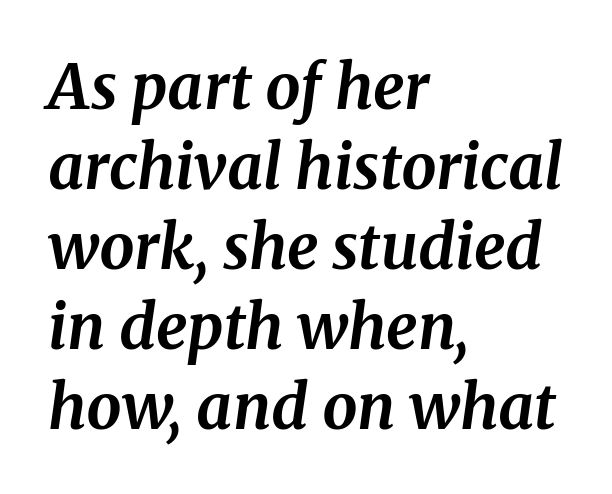
Observe the lean: these are italic letterforms. The face used here is rendered with its standard letterfit. A clean baseline with only descenders dipping below it. This sample has the flowing, uneven cadence of proportional lettering. A typesetter would call this leading conventional body-copy spacing. Left-aligned paragraph, ragged on the right.
